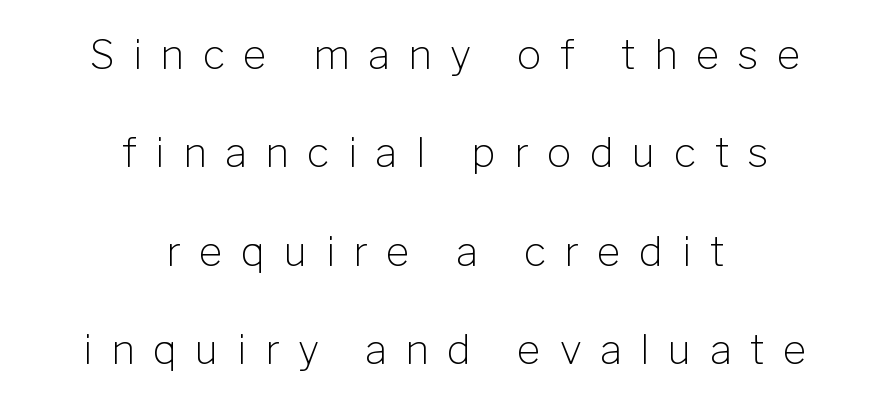
Q: Is the text bold? A: No.
Q: Is the text italic (slanted)? A: No, it is upright.
Q: Is the typeface a serif or a sans-serif typeface? A: Sans-serif.
Q: Is the text underlined? A: No.
Q: How is the paragraph aligned? A: Centered.
Q: Is the spacing between letters normal or unusually wide? A: Unusually wide.
Q: Is the spacing between lines tight, normal or loose? A: Loose.
Q: Width (condensed, normal, or wide)? A: Normal.
Q: Stroke contrast? A: Low.
Q: x-height? A: Medium.
Q: Monospaced? A: No.
